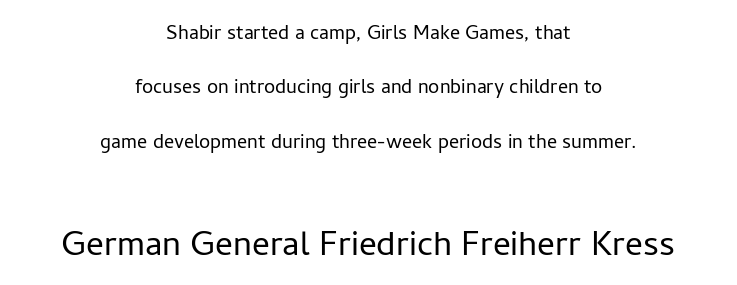
A student would notice the bottom passage is typeset larger than what precedes it. Is this a fixed-width face? No — the glyphs have proportional, varying widths. Notice how the passage keeps no hard edge, just a central spine. The words here are not underlined. Students, note that the glyphs here touch the page at normal intervals.
